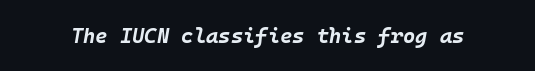
Q: Is the text bold? A: Yes.
Q: Is the text italic (slanted)? A: Yes, it leans right by about 10 degrees.
Q: Is the text underlined? A: No.
Q: Is the spacing between letters normal or unusually wide? A: Normal.
